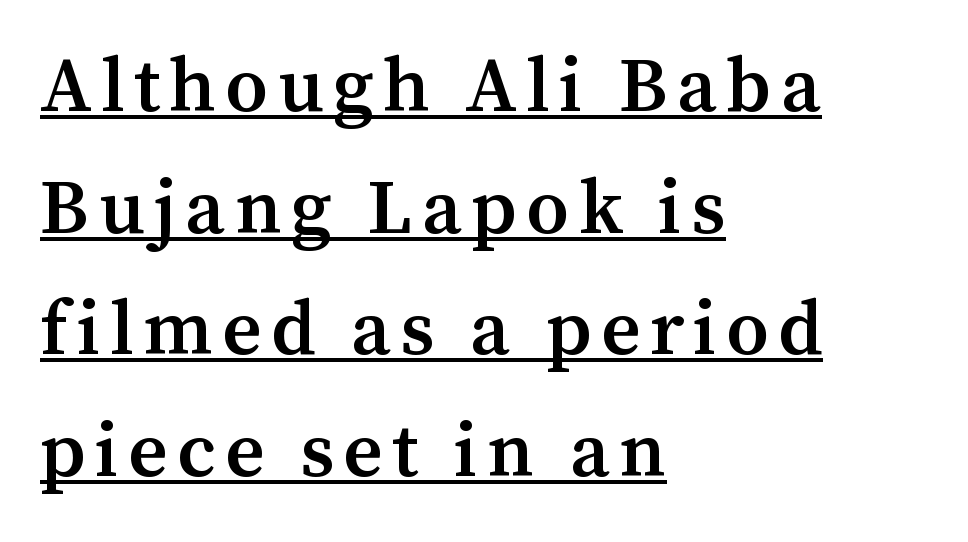
{"serif": "yes", "italic": "no", "bold": "semi", "weight": "semibold", "width": "normal", "stroke_contrast": "medium", "x_height": "medium", "monospaced": "no", "underline": "yes", "align": "left", "line_spacing": "normal", "line_spacing_ratio": 1.58, "glyph_px": 77}
